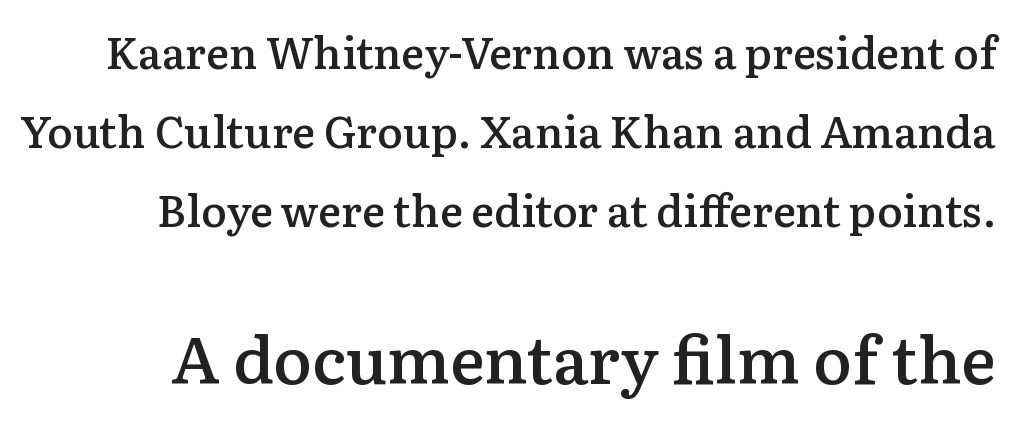
Q: Is the text bold? A: Semi-bold.
Q: Is the text italic (slanted)? A: No, it is upright.
Q: Is the typeface a serif or a sans-serif typeface? A: Serif.
Q: Is the text underlined? A: No.
Q: Is the spacing between letters normal or unusually wide? A: Normal.
Q: Which block of text is set in a larger size, the first (top) or the second (bottom)? A: The second (bottom) one.
Q: Width (condensed, normal, or wide)? A: Normal.
Q: Stroke contrast? A: Low.
Q: x-height? A: Medium.
Q: Monospaced? A: No.
